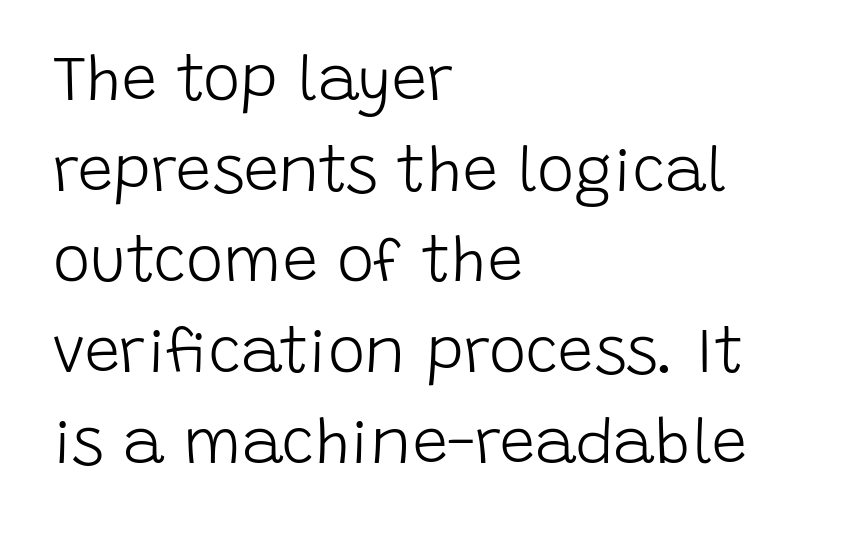
Serifs: no, the terminals of the letterforms are clean. Weight class: somewhere from thin through regular. One glance says typical: line gaps are just what's usual. The space beneath each line is pristine and unruled. Spacing verdict: proportional, widths tailored to each character.
